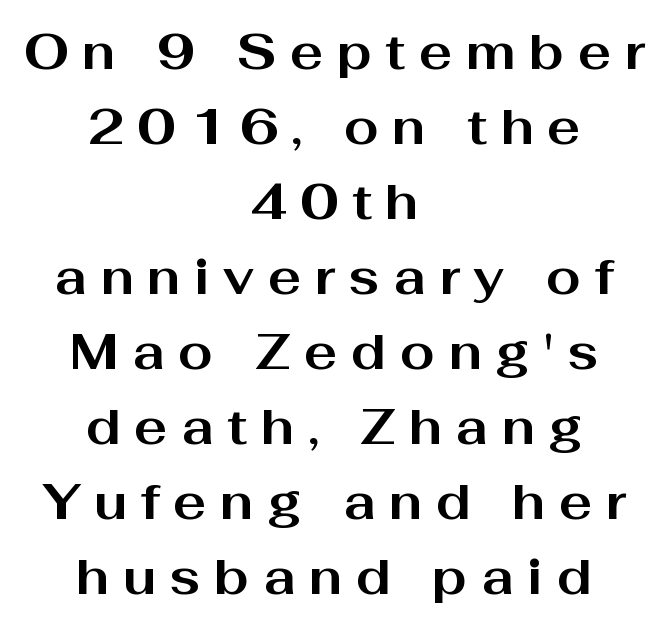
Q: Is the text bold? A: Yes.
Q: Is the text italic (slanted)? A: No, it is upright.
Q: Is the typeface a serif or a sans-serif typeface? A: Sans-serif.
Q: Is the text underlined? A: No.
Q: How is the paragraph aligned? A: Centered.
Q: Is the spacing between letters normal or unusually wide? A: Unusually wide.
Q: Is the spacing between lines tight, normal or loose? A: Normal.
Q: Width (condensed, normal, or wide)? A: Wide.
Q: Stroke contrast? A: Medium.
Q: x-height? A: Medium.
Q: Monospaced? A: No.
